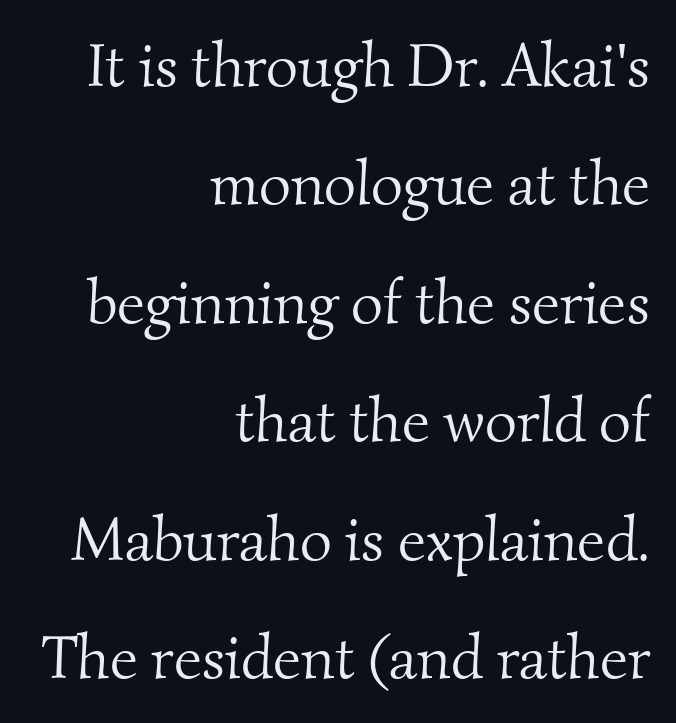
{"serif": "yes", "bold": "no", "weight": "light", "width": "normal", "stroke_contrast": "medium", "x_height": "small", "monospaced": "no", "underline": "no", "align": "right", "line_spacing": "loose", "line_spacing_ratio": 1.91, "letter_spacing": "normal", "letter_spacing_em": 0.0, "glyph_px": 62}
